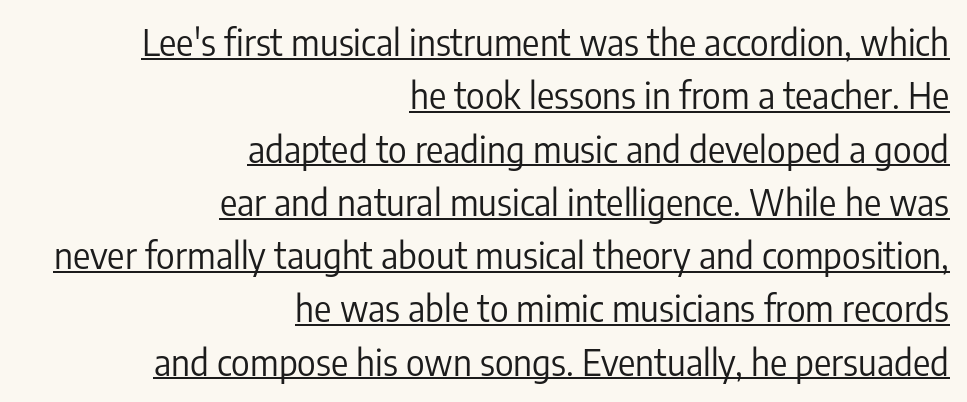
{"serif": "no", "italic": "no", "bold": "no", "weight": "regular", "width": "condensed", "stroke_contrast": "low", "x_height": "medium", "monospaced": "no", "underline": "yes", "align": "right", "line_spacing": "normal", "line_spacing_ratio": 1.48, "letter_spacing": "normal", "letter_spacing_em": 0.0, "glyph_px": 36}
